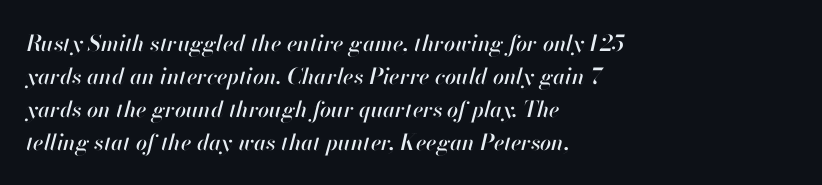
The image shows 22 px text type, italic (leaning right); set left-aligned, normal line spacing (1.5x), normal letter spacing, not underlined.
